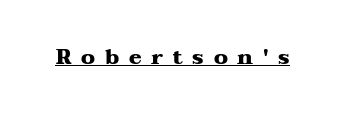
Q: Is the text bold? A: Yes.
Q: Is the text italic (slanted)? A: No, it is upright.
Q: Is the text underlined? A: Yes.
Q: Is the spacing between letters normal or unusually wide? A: Unusually wide.
